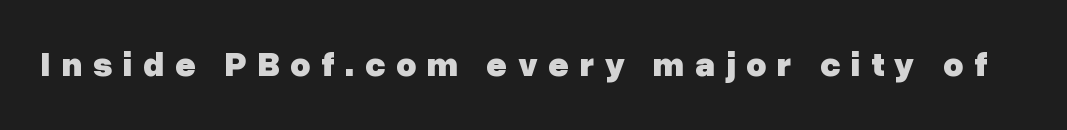
{"serif": "no", "italic": "no", "bold": "yes", "weight": "heavy", "width": "normal", "stroke_contrast": "low", "x_height": "medium", "monospaced": "no", "underline": "no", "letter_spacing": "wide", "letter_spacing_em": 0.3, "glyph_px": 35}
